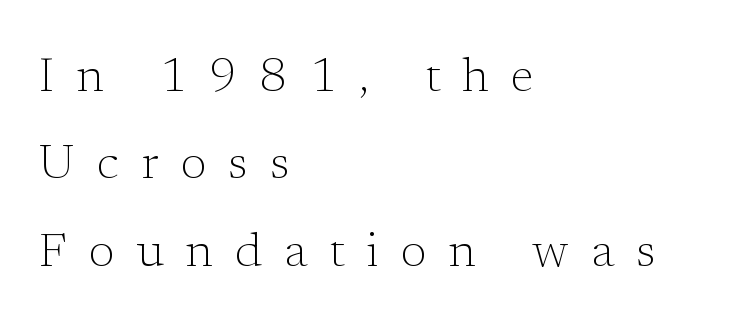
Q: Is the text bold? A: No.
Q: Is the text italic (slanted)? A: No, it is upright.
Q: Is the typeface a serif or a sans-serif typeface? A: Serif.
Q: Is the text underlined? A: No.
Q: How is the paragraph aligned? A: Left-aligned.
Q: Is the spacing between letters normal or unusually wide? A: Unusually wide.
Q: Width (condensed, normal, or wide)? A: Normal.
Q: Stroke contrast? A: Low.
Q: x-height? A: Medium.
Q: Monospaced? A: No.
